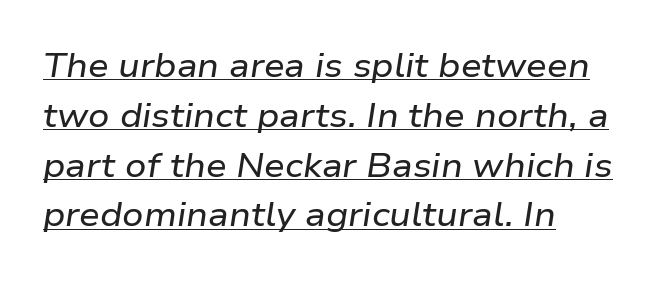
The image shows 33 px wide type, italic (leaning right); set left-aligned, normal line spacing (1.51x), normal letter spacing, underlined; low stroke contrast and a medium x-height.
